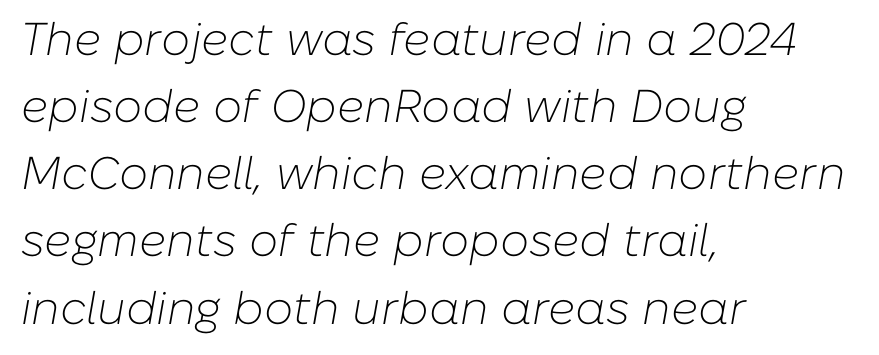
{"italic": "yes", "lean": "right", "slant_degrees": 10, "bold": "no", "weight": "light", "width": "normal", "stroke_contrast": "low", "x_height": "medium", "monospaced": "no", "underline": "no", "align": "left", "line_spacing": "normal", "line_spacing_ratio": 1.46, "letter_spacing": "normal", "letter_spacing_em": 0.0, "glyph_px": 46}
